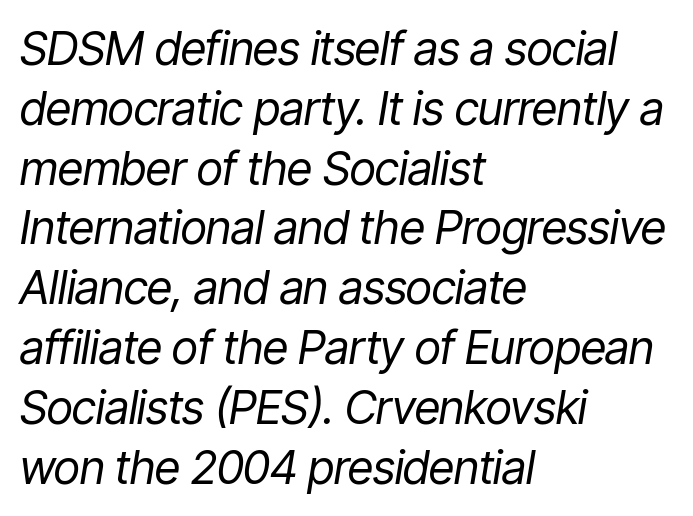
The image shows 46 px regular-weight, condensed type, italic (leaning right); set left-aligned, normal line spacing (1.3x), normal letter spacing, not underlined; low stroke contrast and a medium x-height.
